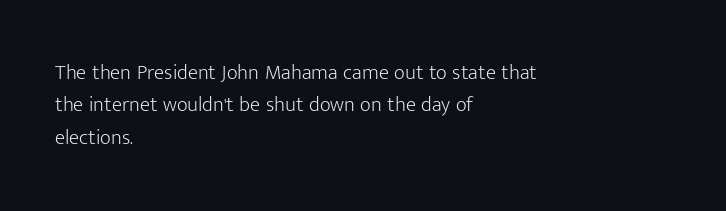
Words float on clear page, feet unadorned. Letters have the restrained weight of plain body copy at most. Horizontal alignment here is leftward, the default for most running prose. Whoever set this chose a conventional vertical rhythm. This sample uses an upright cut, with every glyph sitting square on the baseline.
